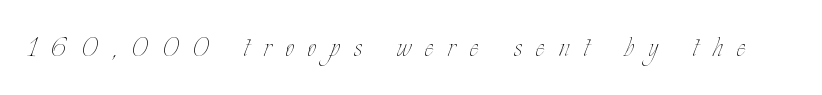
Underline: absent. Stems and bowls with no extra thickness — not bold. Note the varied advance widths — an 'i' is clearly narrower than an 'm'. The gaps between neighbouring characters are conspicuously large.
